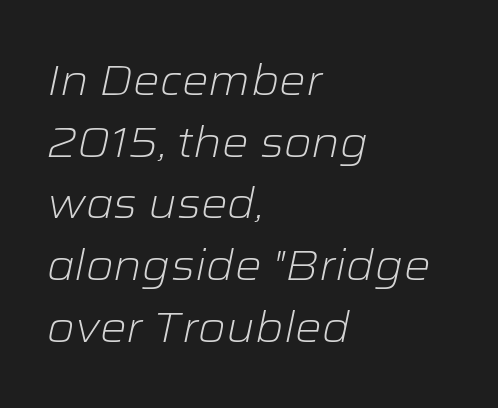
{"italic": "yes", "lean": "right", "slant_degrees": 12, "bold": "no", "weight": "light", "width": "wide", "stroke_contrast": "low", "x_height": "medium", "monospaced": "no", "underline": "no", "align": "left", "line_spacing": "normal", "line_spacing_ratio": 1.47, "letter_spacing": "normal", "letter_spacing_em": 0.0, "glyph_px": 42}
